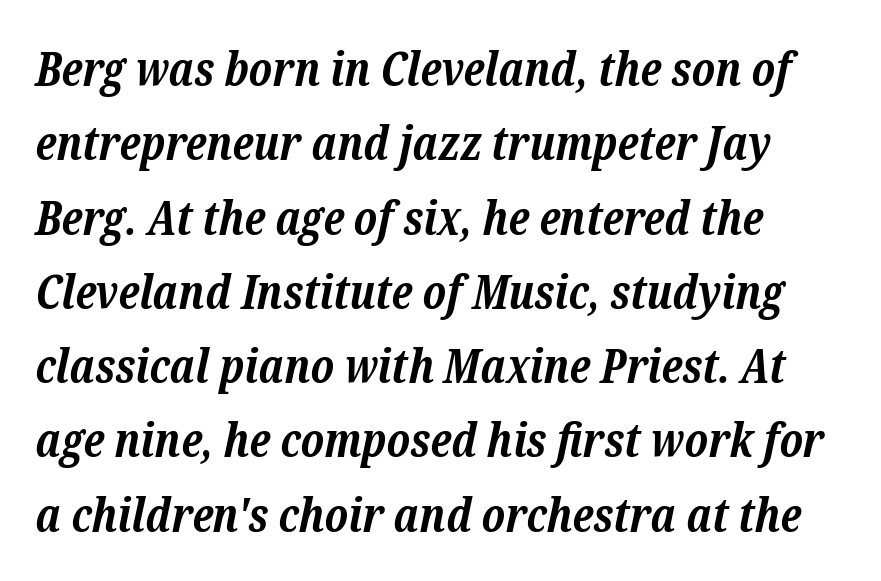
Does the copy run flush right? No — it runs flush left. Notice how the stems are inclined rather than vertical — that's the hallmark of italics. Observe the ordinary spacing: letters are neighbours, not strangers. The specimen omits any rule beneath the text block's lines. Varying glyph widths throughout — classic text-font behaviour. Notice how thick the strokes are: this is what a full bold looks like.
